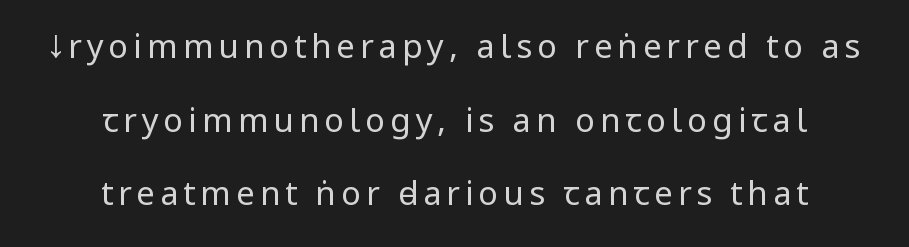
Q: Is the text bold? A: No.
Q: Is the text italic (slanted)? A: No, it is upright.
Q: Is the typeface a serif or a sans-serif typeface? A: Sans-serif.
Q: Is the text underlined? A: No.
Q: How is the paragraph aligned? A: Centered.
Q: Is the spacing between lines tight, normal or loose? A: Loose.
Q: Width (condensed, normal, or wide)? A: Condensed.
Q: Stroke contrast? A: Low.
Q: x-height? A: Large.
Q: Monospaced? A: No.
